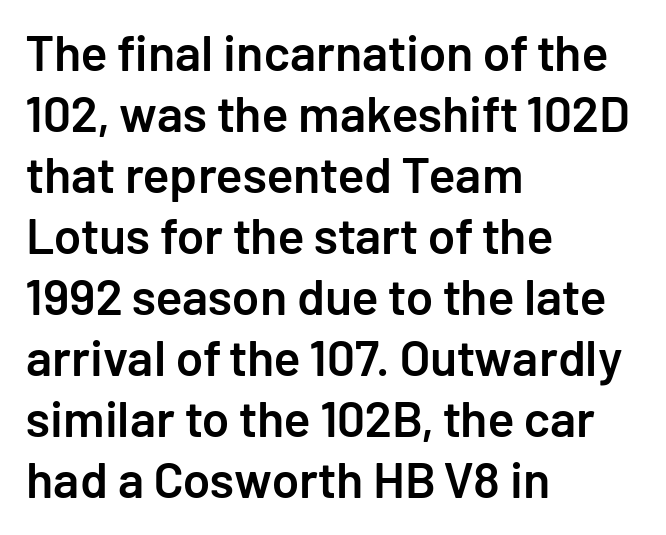
This is roman type, the default non-slanted kind. Just letters on the line, the space beneath them empty. Observe the absence of serifs on each vertical stroke in this sample. The tracking reads as untouched default to a designer's eye. The rendering uses natural spacing where letterforms have individual widths. If you drew a ruler down the left edge, every line would touch it.
